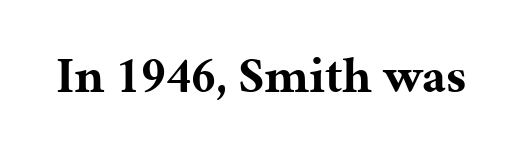
Q: Is the text bold? A: Yes.
Q: Is the text italic (slanted)? A: No, it is upright.
Q: Is the typeface a serif or a sans-serif typeface? A: Serif.
Q: Is the text underlined? A: No.
Q: Is the spacing between letters normal or unusually wide? A: Normal.
Q: Width (condensed, normal, or wide)? A: Normal.
Q: Stroke contrast? A: Medium.
Q: x-height? A: Medium.
Q: Monospaced? A: No.
